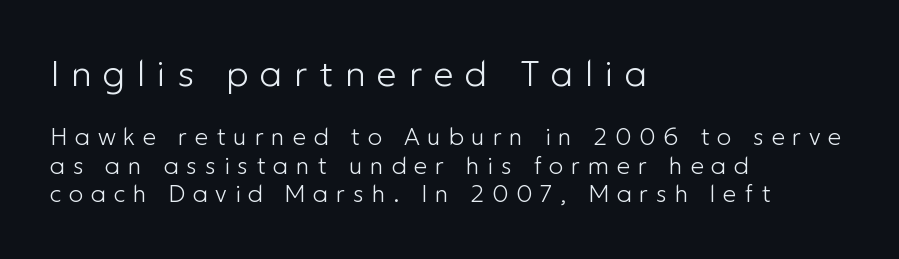
Do the characters align in a grid? No, the font is proportional. The type family on display is of the sans-serif kind. Designer's note — italics off, roman on. The letterforms sit at book weight or below. There is plenty of visible air inserted between adjacent glyphs.
